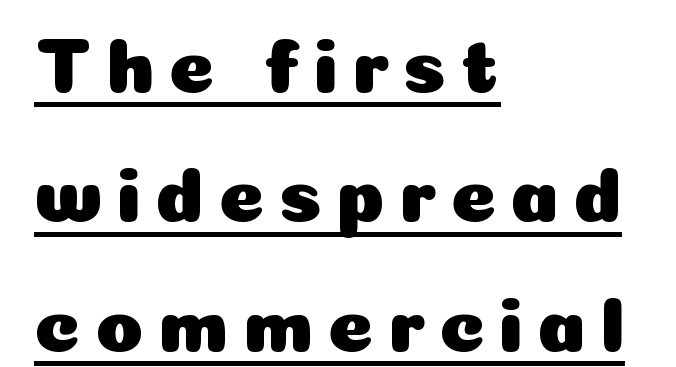
The image shows 78 px sans-serif type, upright; set left-aligned, normal line spacing (1.66x), underlined; low stroke contrast and a medium x-height.
